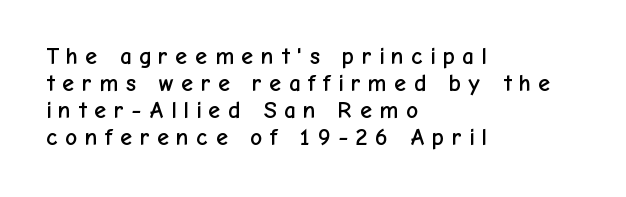
{"italic": "no", "underline": "no", "align": "left", "line_spacing": "tight", "line_spacing_ratio": 1.12, "letter_spacing": "wide", "letter_spacing_em": 0.27, "glyph_px": 24}
